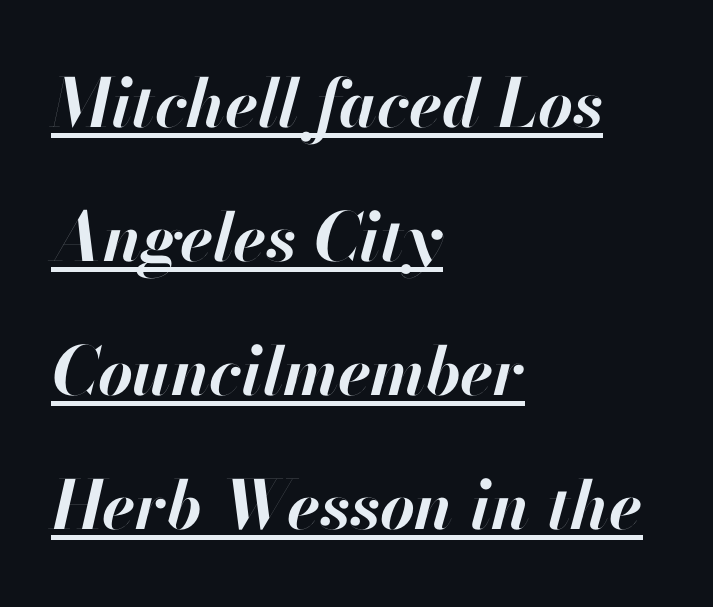
The image shows 67 px bold type, italic (leaning right); set left-aligned, loose line spacing (2.0x), normal letter spacing, underlined; high stroke contrast and a small x-height.
